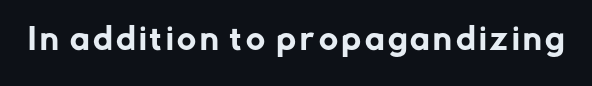
Q: Is the text italic (slanted)? A: No, it is upright.
Q: Is the typeface a serif or a sans-serif typeface? A: Sans-serif.
Q: Is the text underlined? A: No.
Q: Width (condensed, normal, or wide)? A: Normal.
Q: Stroke contrast? A: Low.
Q: x-height? A: Medium.
Q: Monospaced? A: No.
